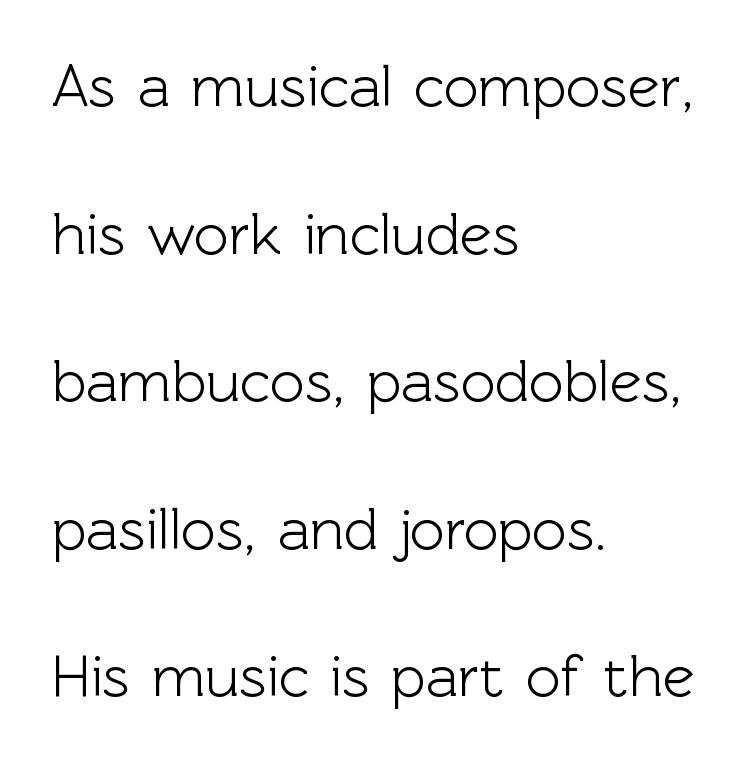
The image shows 60 px sans-serif type, upright; set left-aligned, loose line spacing (2.46x), normal letter spacing, not underlined; a medium x-height.
